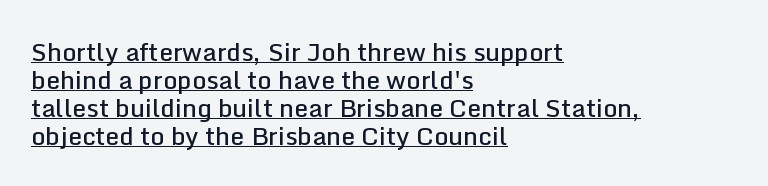
The image shows 25 px text type, upright; set left-aligned, tight line spacing (1.12x), normal letter spacing, underlined.
